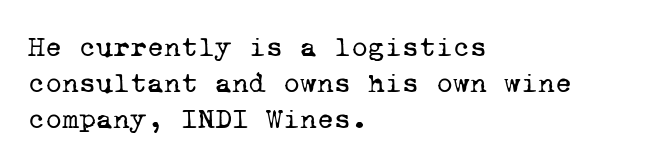
{"serif": "yes", "bold": "no", "weight": "regular", "width": "normal", "stroke_contrast": "low", "x_height": "medium", "monospaced": "yes", "underline": "no", "align": "left", "line_spacing_ratio": 1.24, "letter_spacing": "normal", "letter_spacing_em": 0.0, "glyph_px": 29}
